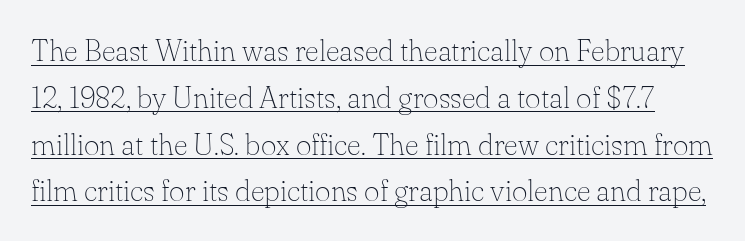
A typesetter would call this proportional, since set widths differ per character. Reading down the column, the eye jumps a familiar distance to each next line. Weight: regular or lighter. Ordinary non-slanted type is in use.
